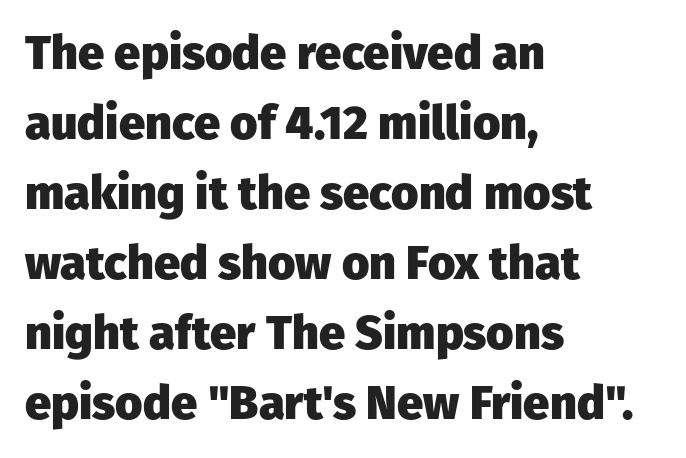
The image shows 47 px heavy sans-serif type, upright; set left-aligned, normal line spacing (1.49x), normal letter spacing, not underlined; low stroke contrast and a medium x-height.
